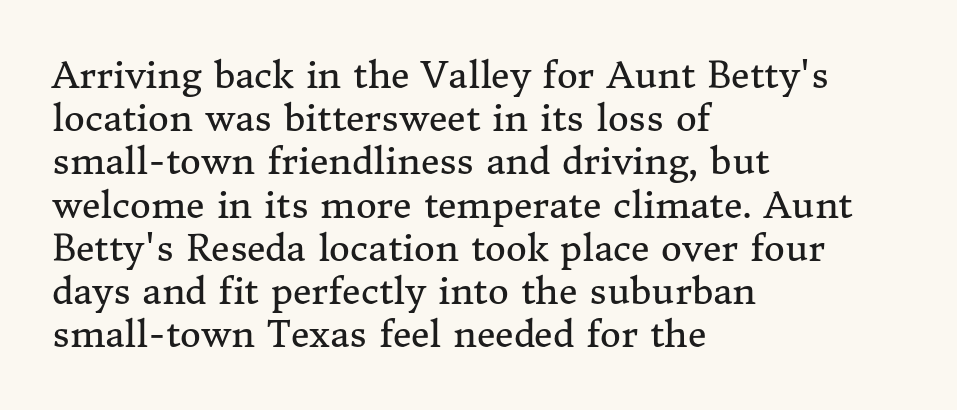
The font's upright variant was chosen for this text. Weight: in the light-to-regular range. These lines are rendered in a variable-pitch font. No word sits above an underline.
